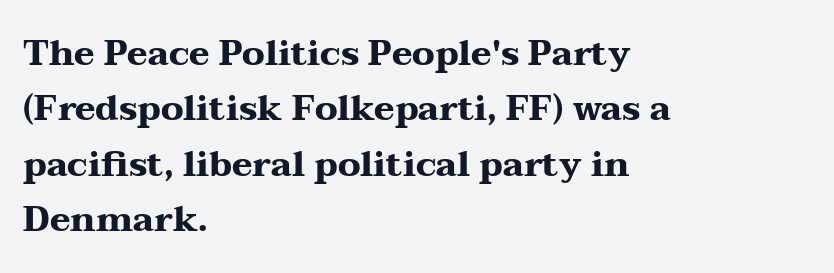
{"serif": "yes", "italic": "no", "bold": "yes", "weight": "heavy", "width": "wide", "stroke_contrast": "medium", "x_height": "medium", "monospaced": "no", "underline": "no", "align": "left", "line_spacing": "normal", "line_spacing_ratio": 1.58, "letter_spacing": "normal", "letter_spacing_em": 0.0, "glyph_px": 35}
